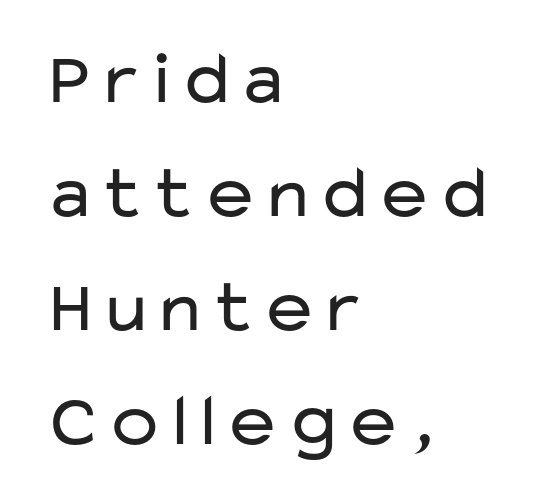
Q: Is the text bold? A: No.
Q: Is the text italic (slanted)? A: No, it is upright.
Q: Is the typeface a serif or a sans-serif typeface? A: Sans-serif.
Q: Is the text underlined? A: No.
Q: How is the paragraph aligned? A: Left-aligned.
Q: Is the spacing between letters normal or unusually wide? A: Normal.
Q: Is the spacing between lines tight, normal or loose? A: Normal.
Q: Width (condensed, normal, or wide)? A: Wide.
Q: Stroke contrast? A: Low.
Q: x-height? A: Medium.
Q: Monospaced? A: No.
